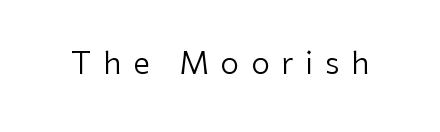
The lettering stays uniformly vertical, giving the passage a roman look. Letterform terminals end flat and unadorned throughout the passage. This sample has the flowing, uneven cadence of proportional lettering. Does extra space separate the letters? Yes, quite a lot of it. Check the space under the baseline: it is left empty. Stroke thickness stays within the range of a standard reading face or lighter.
